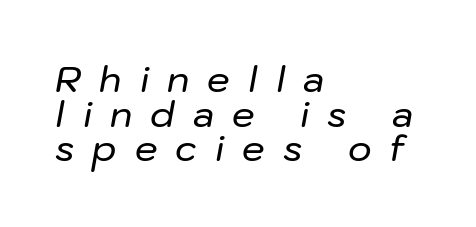
Q: Is the text italic (slanted)? A: Yes, it leans right by about 10 degrees.
Q: Is the text underlined? A: No.
Q: How is the paragraph aligned? A: Left-aligned.
Q: Is the spacing between letters normal or unusually wide? A: Unusually wide.
Q: Is the spacing between lines tight, normal or loose? A: Tight.
Q: Width (condensed, normal, or wide)? A: Normal.
Q: Stroke contrast? A: Low.
Q: x-height? A: Medium.
Q: Monospaced? A: No.
